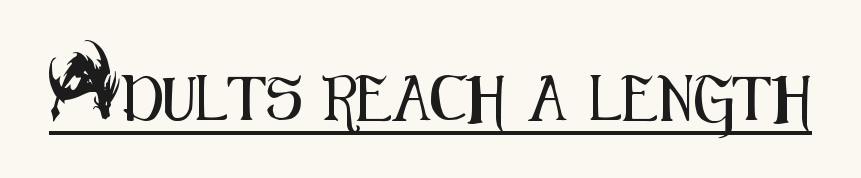
Q: Is the text italic (slanted)? A: No, it is upright.
Q: Is the typeface a serif or a sans-serif typeface? A: Sans-serif.
Q: Is the text underlined? A: Yes.
Q: Is the spacing between letters normal or unusually wide? A: Normal.
Q: Width (condensed, normal, or wide)? A: Condensed.
Q: Stroke contrast? A: Medium.
Q: x-height? A: Small.
Q: Monospaced? A: No.
